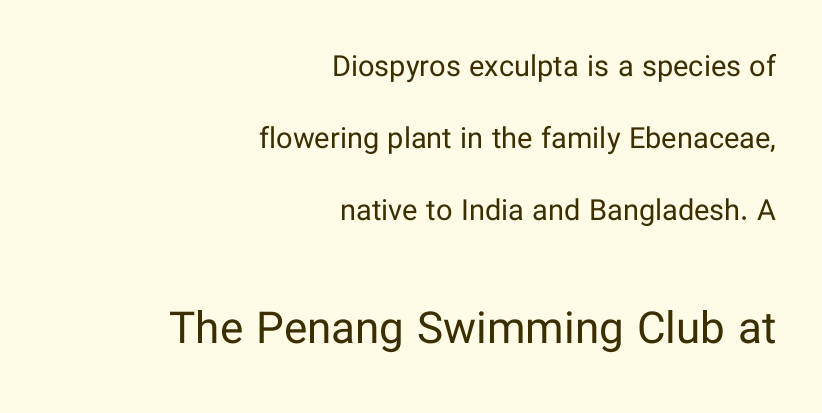
{"serif": "no", "italic": "no", "bold": "no", "weight": "regular", "width": "normal", "stroke_contrast": "low", "x_height": "medium", "monospaced": "no", "underline": "no", "align": "right", "line_spacing": "loose", "line_spacing_ratio": 2.48, "letter_spacing": "normal", "letter_spacing_em": 0.0, "larger_block": "second", "size_ratio": 1.52, "glyph_px": 44}
